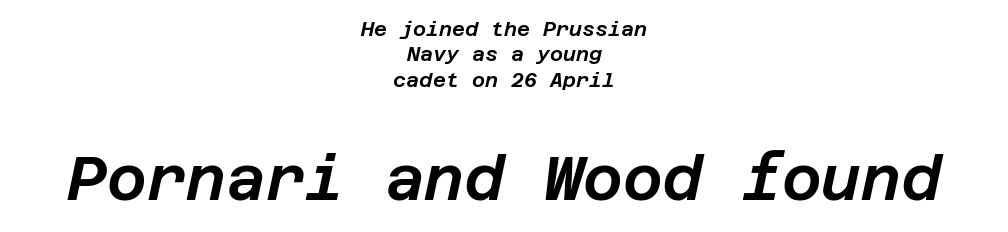
{"italic": "yes", "lean": "right", "slant_degrees": 12, "width": "normal", "stroke_contrast": "low", "x_height": "large", "underline": "no", "align": "center", "line_spacing": "normal", "line_spacing_ratio": 1.27, "letter_spacing": "normal", "letter_spacing_em": 0.0, "larger_block": "second", "size_ratio": 3.05, "glyph_px": 61}
